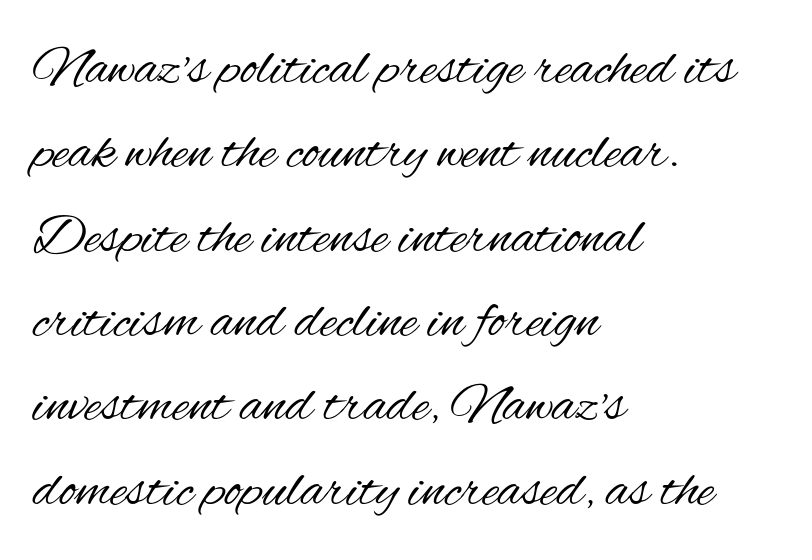
{"serif": "no", "bold": "no", "weight": "regular", "width": "condensed", "stroke_contrast": "medium", "x_height": "small", "monospaced": "no", "underline": "no", "align": "left", "line_spacing": "normal", "line_spacing_ratio": 1.48, "letter_spacing": "normal", "letter_spacing_em": 0.0, "glyph_px": 57}
